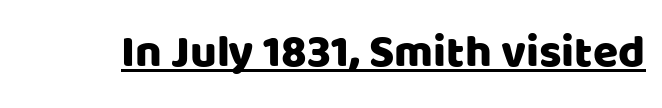
Do the characters align in a grid? No, the font is proportional. Does extra space separate the letters? No, they use regular spacing. A rule runs beneath these lines of type. Every stem runs plumb, perpendicular to the baseline. Letterform terminals end flat and unadorned throughout the passage.
